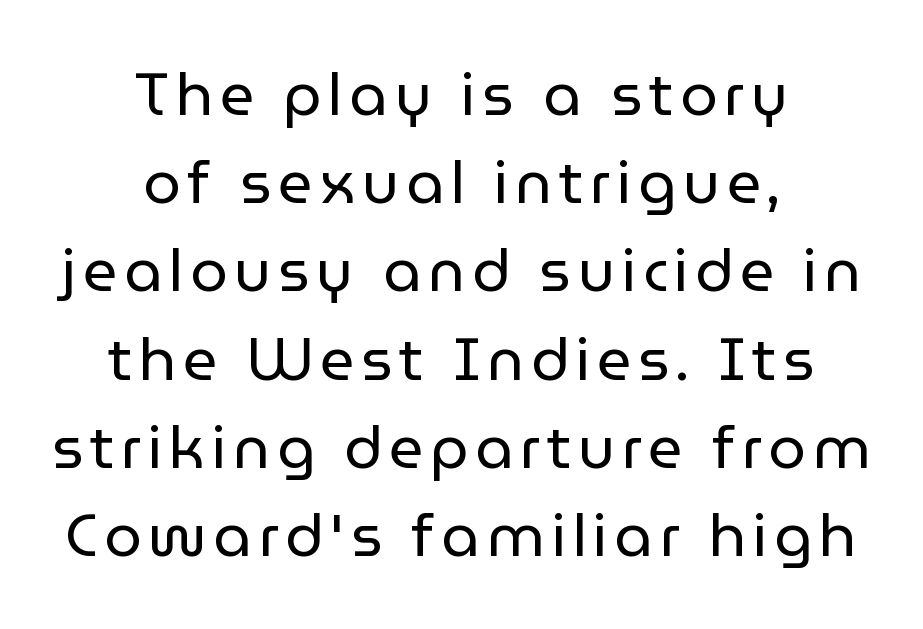
{"serif": "no", "italic": "no", "bold": "no", "weight": "regular", "width": "normal", "stroke_contrast": "low", "x_height": "medium", "monospaced": "no", "underline": "no", "align": "center", "line_spacing": "normal", "line_spacing_ratio": 1.47, "glyph_px": 60}
